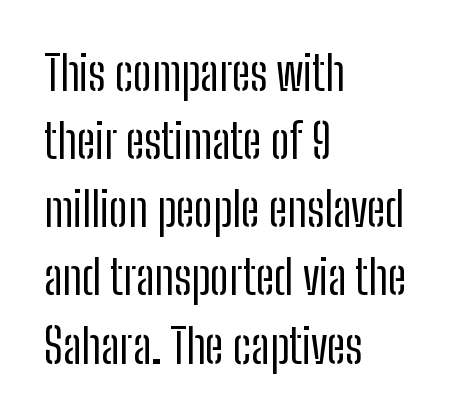
The image shows 47 px regular-weight, condensed sans-serif type, upright; set left-aligned, normal line spacing (1.45x), normal letter spacing, not underlined; low stroke contrast and a medium x-height.
